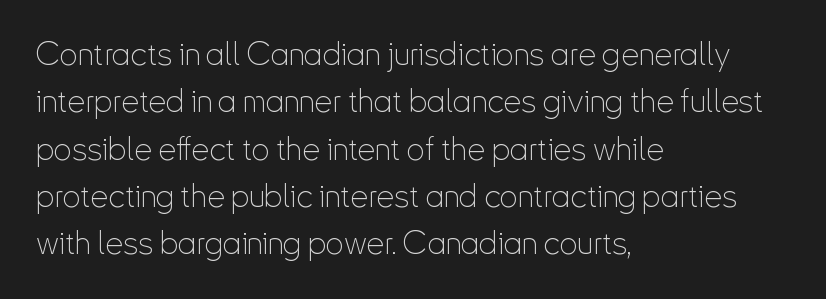
Q: Is the text bold? A: No.
Q: Is the text italic (slanted)? A: No, it is upright.
Q: Is the typeface a serif or a sans-serif typeface? A: Sans-serif.
Q: Is the text underlined? A: No.
Q: How is the paragraph aligned? A: Left-aligned.
Q: Is the spacing between letters normal or unusually wide? A: Normal.
Q: Is the spacing between lines tight, normal or loose? A: Normal.
Q: Width (condensed, normal, or wide)? A: Condensed.
Q: Stroke contrast? A: Low.
Q: x-height? A: Small.
Q: Monospaced? A: No.
